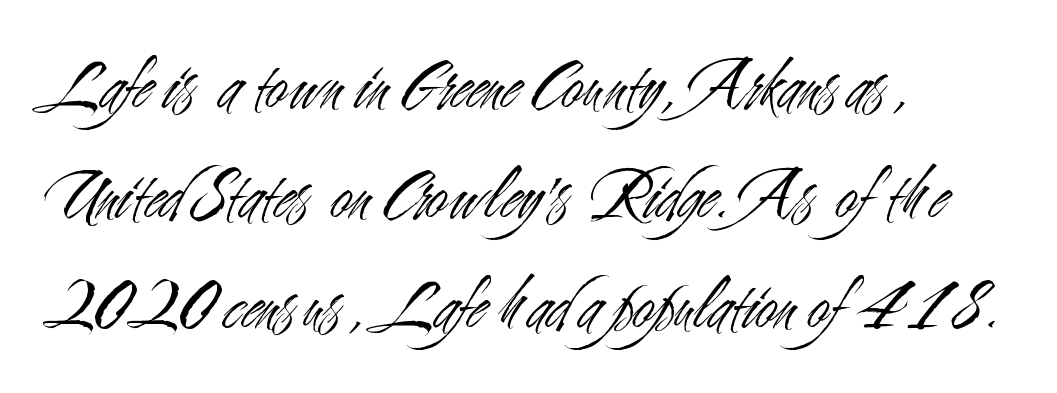
Q: Is the text bold? A: No.
Q: Is the text italic (slanted)? A: Yes.
Q: Is the typeface a serif or a sans-serif typeface? A: Sans-serif.
Q: Is the text underlined? A: No.
Q: How is the paragraph aligned? A: Left-aligned.
Q: Is the spacing between letters normal or unusually wide? A: Normal.
Q: Is the spacing between lines tight, normal or loose? A: Normal.
Q: Width (condensed, normal, or wide)? A: Condensed.
Q: Stroke contrast? A: Medium.
Q: x-height? A: Small.
Q: Monospaced? A: No.
